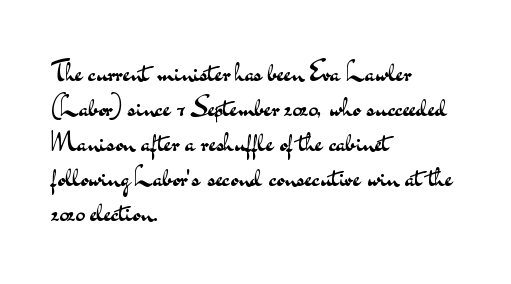
Q: Is the text bold? A: No.
Q: Is the text italic (slanted)? A: Yes.
Q: Is the typeface a serif or a sans-serif typeface? A: Sans-serif.
Q: Is the text underlined? A: No.
Q: How is the paragraph aligned? A: Left-aligned.
Q: Is the spacing between letters normal or unusually wide? A: Normal.
Q: Is the spacing between lines tight, normal or loose? A: Normal.
Q: Width (condensed, normal, or wide)? A: Wide.
Q: Stroke contrast? A: Medium.
Q: x-height? A: Small.
Q: Monospaced? A: No.
